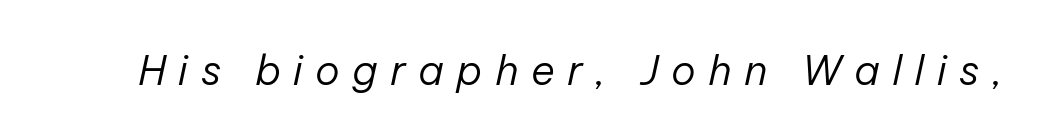
Caption: expanded tracking, letters set apart. Plain, unruled lines of type. Italic? Definitely — the glyphs are oblique. Stroke mass is kept to a normal reading level or below.
